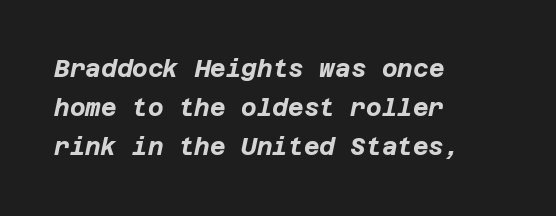
{"italic": "yes", "lean": "right", "slant_degrees": 12, "bold": "yes", "underline": "no", "align": "left", "line_spacing": "normal", "line_spacing_ratio": 1.63, "letter_spacing": "normal", "letter_spacing_em": 0.0, "glyph_px": 24}
